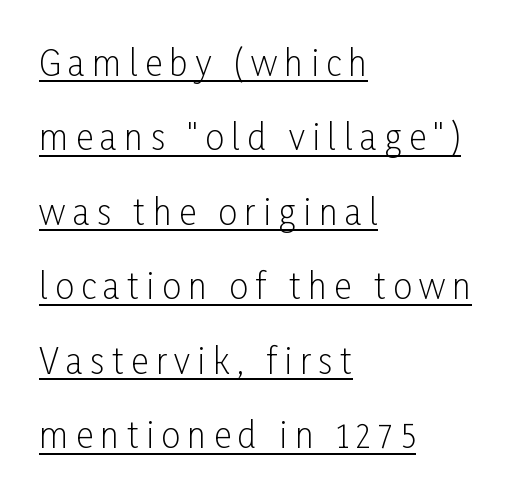
Compared with undecorated copy, this sample adds a rule below the words. The face used here is a sans, in the tradition of grotesques and geometrics. Airy leading. Do the characters align in a grid? No, the font is proportional.
